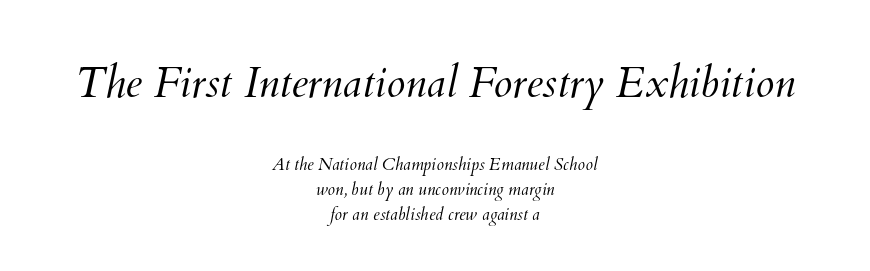
The image shows 43 px light type; set centered, normal line spacing (1.48x), normal letter spacing, not underlined; the first (top) block is 2.53x larger; medium stroke contrast and a small x-height.
